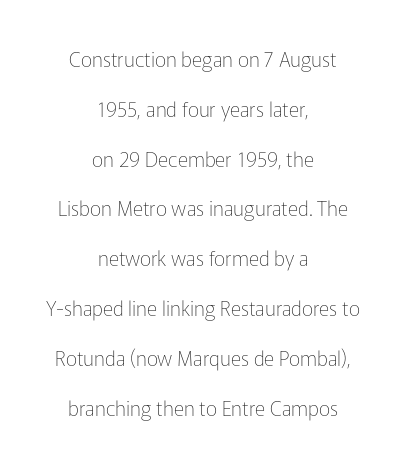
Q: Is the text bold? A: No.
Q: Is the text italic (slanted)? A: No, it is upright.
Q: Is the text underlined? A: No.
Q: How is the paragraph aligned? A: Centered.
Q: Is the spacing between letters normal or unusually wide? A: Normal.
Q: Is the spacing between lines tight, normal or loose? A: Loose.
